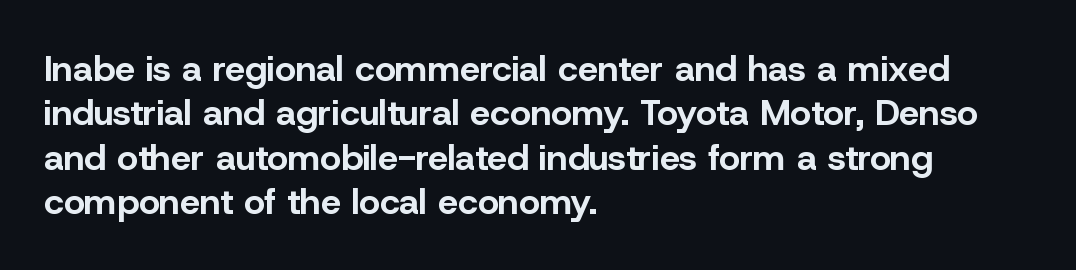
{"serif": "no", "italic": "no", "bold": "yes", "weight": "bold", "width": "normal", "stroke_contrast": "low", "x_height": "medium", "monospaced": "no", "underline": "no", "align": "left", "line_spacing_ratio": 1.23, "letter_spacing": "normal", "letter_spacing_em": 0.0, "glyph_px": 36}
